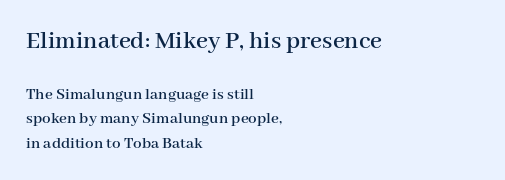
The image shows 26 px text type, upright; set left-aligned, normal line spacing (1.43x), normal letter spacing, not underlined; the first (top) block is 1.53x larger.
